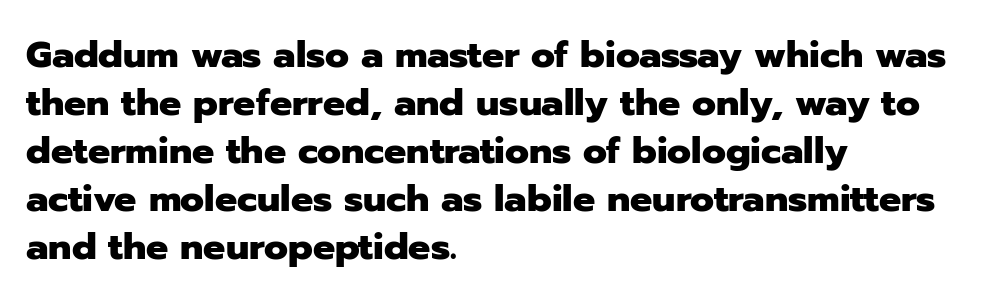
{"serif": "no", "italic": "no", "bold": "yes", "weight": "heavy", "width": "normal", "stroke_contrast": "low", "x_height": "medium", "monospaced": "no", "underline": "no", "align": "left", "line_spacing": "normal", "line_spacing_ratio": 1.3, "letter_spacing": "normal", "letter_spacing_em": 0.0, "glyph_px": 37}
